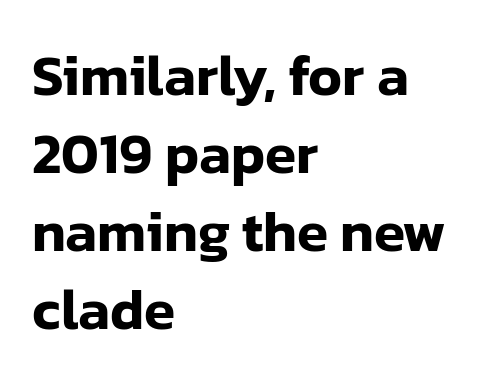
The specimen reads as upright at a glance. These lines keep a tight, regular rhythm from letter to letter. All the whitespace from short lines collects on the right. Regular leading. Descender tails drop into unmarked territory.
